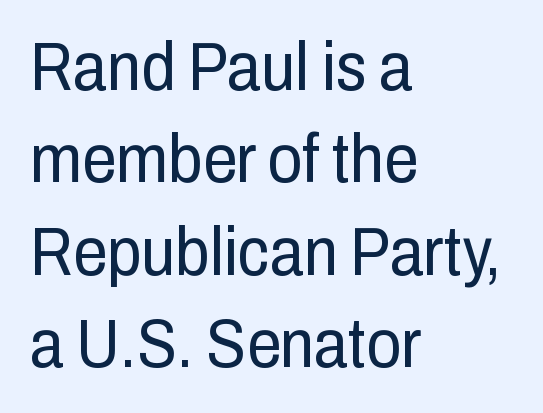
Q: Is the text bold? A: No.
Q: Is the text italic (slanted)? A: No, it is upright.
Q: Is the typeface a serif or a sans-serif typeface? A: Sans-serif.
Q: Is the text underlined? A: No.
Q: How is the paragraph aligned? A: Left-aligned.
Q: Is the spacing between letters normal or unusually wide? A: Normal.
Q: Is the spacing between lines tight, normal or loose? A: Normal.
Q: Width (condensed, normal, or wide)? A: Condensed.
Q: Stroke contrast? A: Low.
Q: x-height? A: Medium.
Q: Monospaced? A: No.
